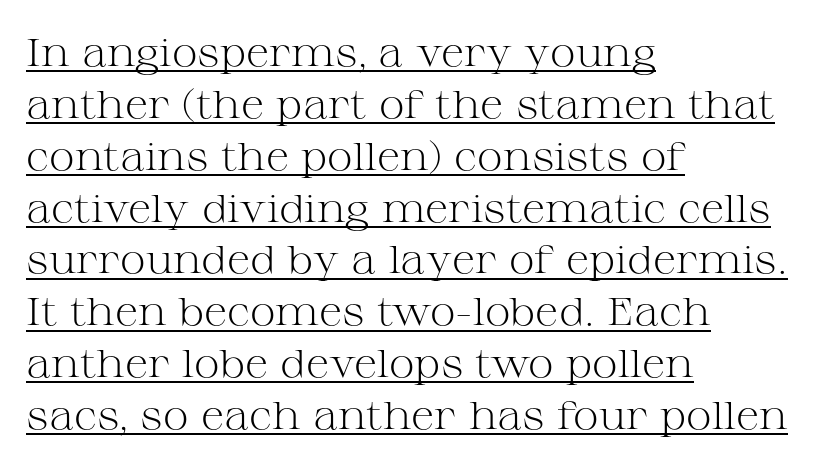
{"serif": "yes", "italic": "no", "bold": "no", "weight": "light", "width": "wide", "stroke_contrast": "medium", "x_height": "medium", "monospaced": "no", "underline": "yes", "align": "left", "line_spacing": "normal", "line_spacing_ratio": 1.33, "letter_spacing": "normal", "letter_spacing_em": 0.0, "glyph_px": 39}
